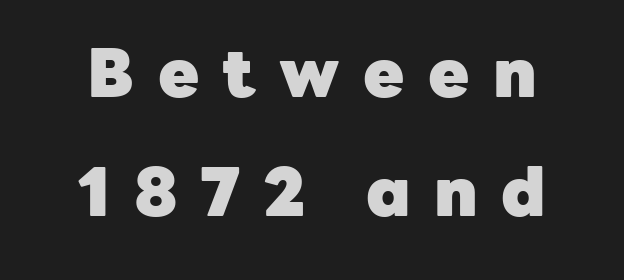
The image shows 67 px heavy sans-serif type, upright; set line spacing 1.78x, unusually wide letter spacing (+0.35 em), not underlined; low stroke contrast and a medium x-height.
